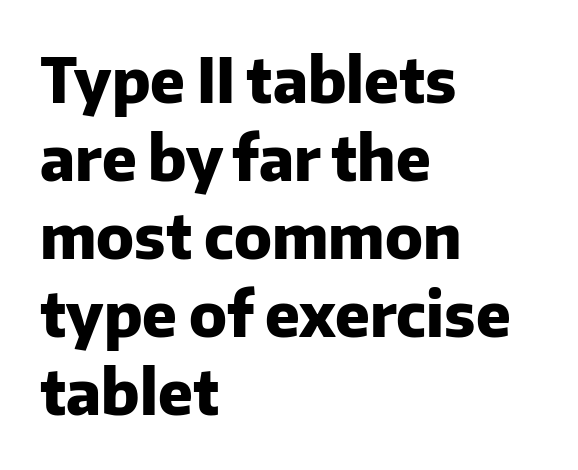
The zone under the glyphs is completely vacant. The axis of the letterforms is exactly vertical. Compared with a centered layout, this one pins lines to the left instead. The typesetting leans heavy: a genuine bold. Vertical spacing — default.
